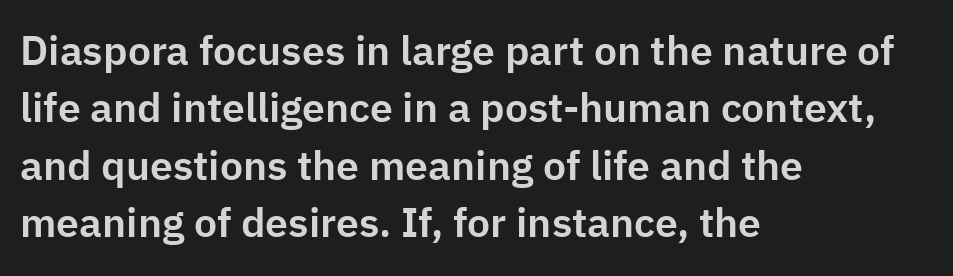
{"serif": "no", "italic": "no", "width": "normal", "stroke_contrast": "low", "x_height": "medium", "monospaced": "no", "underline": "no", "align": "left", "line_spacing": "normal", "line_spacing_ratio": 1.4, "letter_spacing": "normal", "letter_spacing_em": 0.0, "glyph_px": 41}
